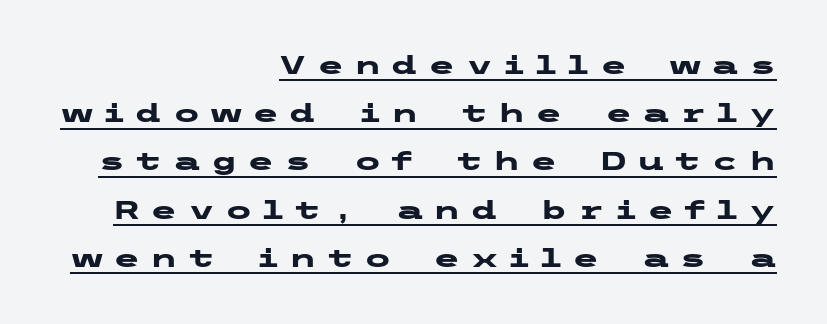
{"italic": "no", "bold": "yes", "underline": "yes", "align": "right", "line_spacing": "loose", "line_spacing_ratio": 1.93, "letter_spacing": "wide", "letter_spacing_em": 0.39, "glyph_px": 25}
